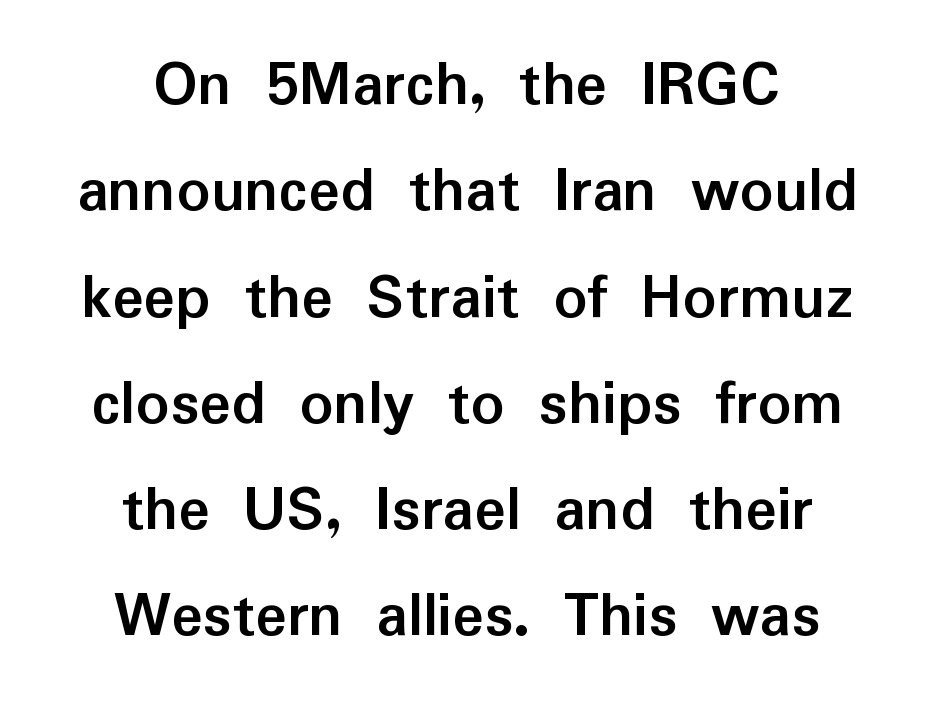
{"serif": "no", "italic": "no", "bold": "yes", "weight": "semibold", "width": "normal", "stroke_contrast": "low", "x_height": "medium", "monospaced": "no", "underline": "no", "align": "center", "line_spacing": "normal", "line_spacing_ratio": 1.61, "letter_spacing": "normal", "letter_spacing_em": 0.0, "glyph_px": 66}
